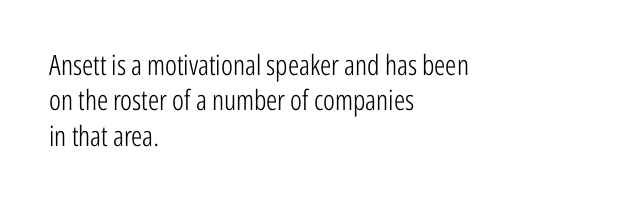
Q: Is the text bold? A: No.
Q: Is the text italic (slanted)? A: No, it is upright.
Q: Is the typeface a serif or a sans-serif typeface? A: Sans-serif.
Q: Is the text underlined? A: No.
Q: How is the paragraph aligned? A: Left-aligned.
Q: Is the spacing between letters normal or unusually wide? A: Normal.
Q: Is the spacing between lines tight, normal or loose? A: Normal.
Q: Width (condensed, normal, or wide)? A: Condensed.
Q: Stroke contrast? A: Low.
Q: x-height? A: Medium.
Q: Monospaced? A: No.
